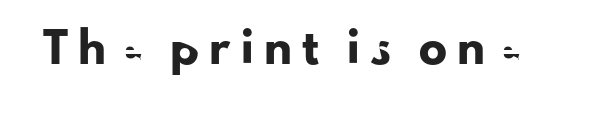
The tracking reads as deliberately expanded to a designer's eye. The face used here is proportionally spaced, like ordinary book or web type. Descender tails drop into unmarked territory. The typeface chosen for these lines omits serifs. Posture: straight, roman, zero tilt.
